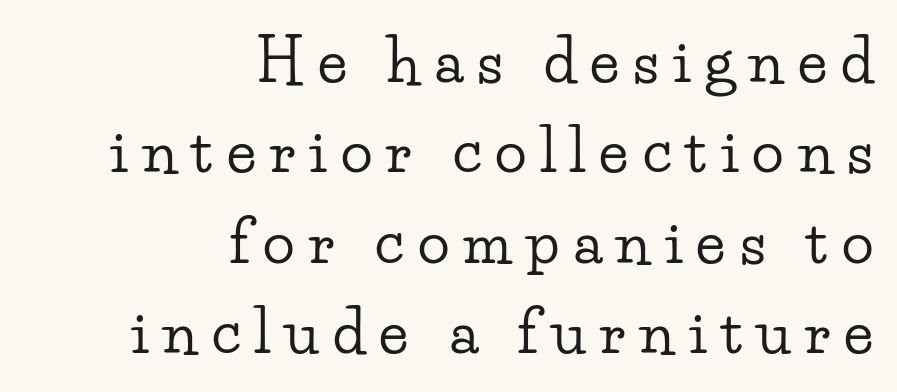
{"serif": "yes", "italic": "no", "width": "wide", "stroke_contrast": "low", "x_height": "small", "monospaced": "no", "underline": "no", "align": "right", "line_spacing": "normal", "line_spacing_ratio": 1.53, "letter_spacing": "wide", "letter_spacing_em": 0.24, "glyph_px": 59}
